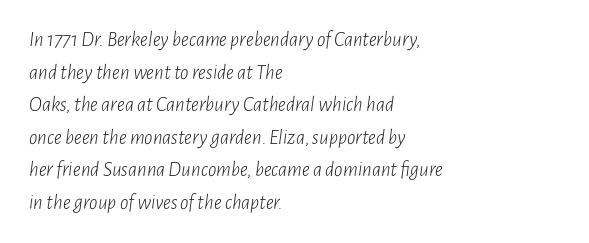
Q: Is the text bold? A: No.
Q: Is the text italic (slanted)? A: Yes, it leans right by about 7 degrees.
Q: Is the text underlined? A: No.
Q: How is the paragraph aligned? A: Left-aligned.
Q: Is the spacing between letters normal or unusually wide? A: Normal.
Q: Is the spacing between lines tight, normal or loose? A: Normal.
